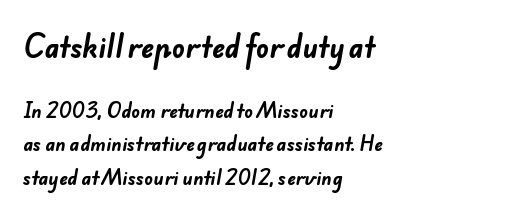
Where is the straight margin? On the left. Unmarked baselines from the first word to the last. The letters in the upper block stand taller than those in the block below. You could call the tracking neutral — neither tight nor loose.
